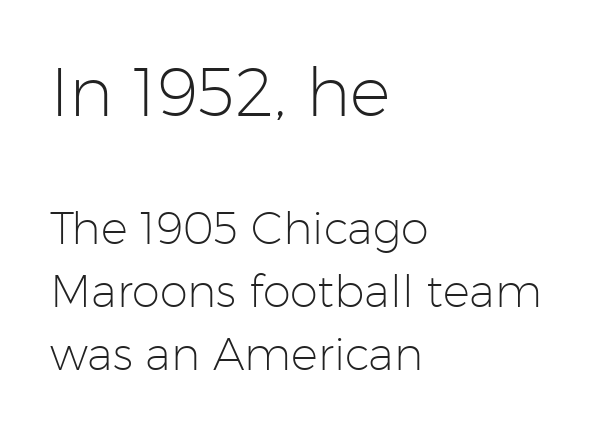
Q: Is the text bold? A: No.
Q: Is the text italic (slanted)? A: No, it is upright.
Q: Is the typeface a serif or a sans-serif typeface? A: Sans-serif.
Q: Is the text underlined? A: No.
Q: How is the paragraph aligned? A: Left-aligned.
Q: Is the spacing between letters normal or unusually wide? A: Normal.
Q: Is the spacing between lines tight, normal or loose? A: Normal.
Q: Which block of text is set in a larger size, the first (top) or the second (bottom)? A: The first (top) one.
Q: Width (condensed, normal, or wide)? A: Normal.
Q: Stroke contrast? A: Low.
Q: x-height? A: Medium.
Q: Monospaced? A: No.
